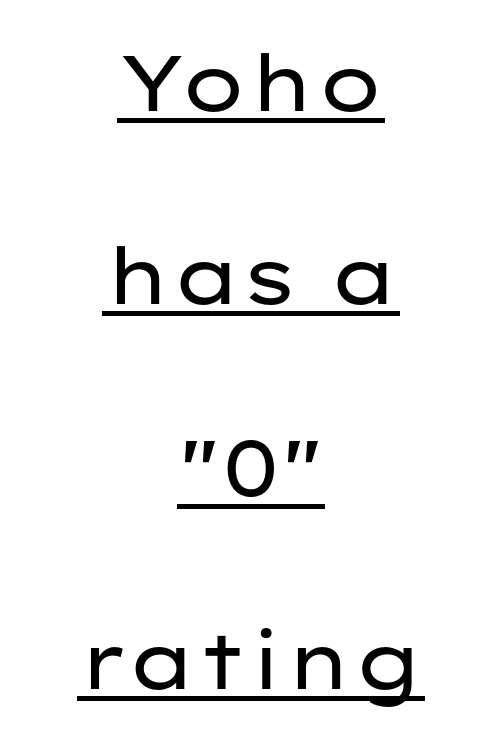
Note the varied advance widths — an 'i' is clearly narrower than an 'm'. This rendering uses center alignment, leaving both contours irregular but symmetric. Does the type have serifs? No, each stem ends abruptly. These characters rest on top of a visible drawn line. The type sits square on the baseline with zero lean.
